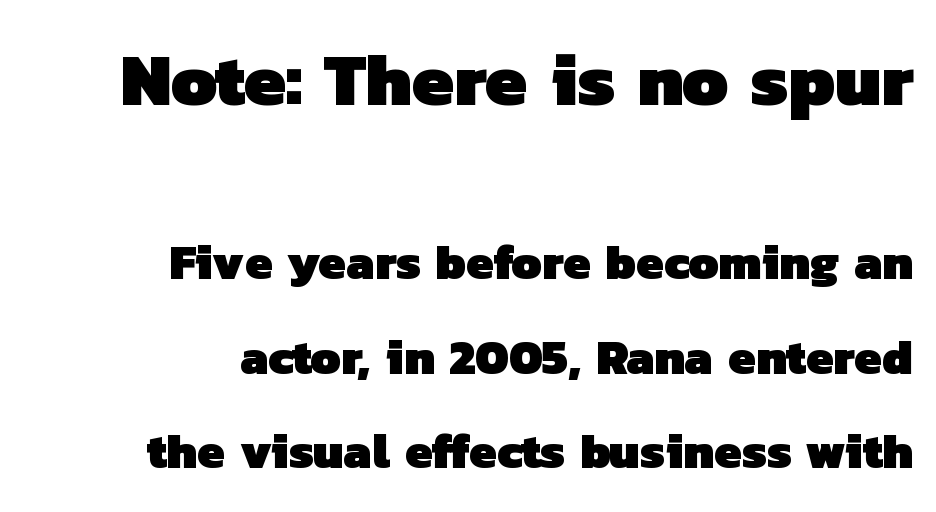
Q: Is the text bold? A: Yes.
Q: Is the typeface a serif or a sans-serif typeface? A: Sans-serif.
Q: Is the text underlined? A: No.
Q: How is the paragraph aligned? A: Right-aligned.
Q: Is the spacing between letters normal or unusually wide? A: Normal.
Q: Is the spacing between lines tight, normal or loose? A: Loose.
Q: Which block of text is set in a larger size, the first (top) or the second (bottom)? A: The first (top) one.
Q: Width (condensed, normal, or wide)? A: Normal.
Q: Stroke contrast? A: Low.
Q: x-height? A: Medium.
Q: Monospaced? A: No.
